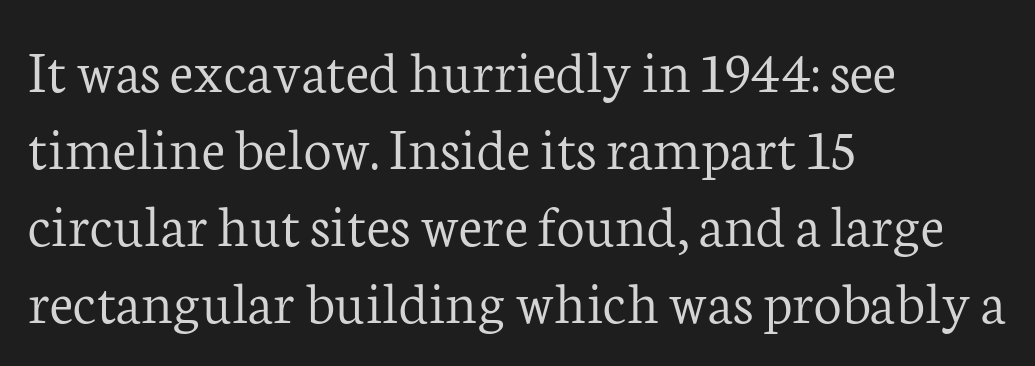
Q: Is the text bold? A: No.
Q: Is the text italic (slanted)? A: No, it is upright.
Q: Is the typeface a serif or a sans-serif typeface? A: Serif.
Q: Is the text underlined? A: No.
Q: How is the paragraph aligned? A: Left-aligned.
Q: Is the spacing between letters normal or unusually wide? A: Normal.
Q: Width (condensed, normal, or wide)? A: Normal.
Q: Stroke contrast? A: Low.
Q: x-height? A: Medium.
Q: Monospaced? A: No.
